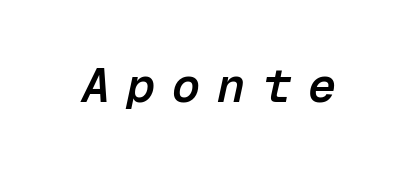
The image shows 47 px semibold type, italic (leaning right), monospaced; set unusually wide letter spacing (+0.36 em), not underlined; low stroke contrast and a medium x-height.
